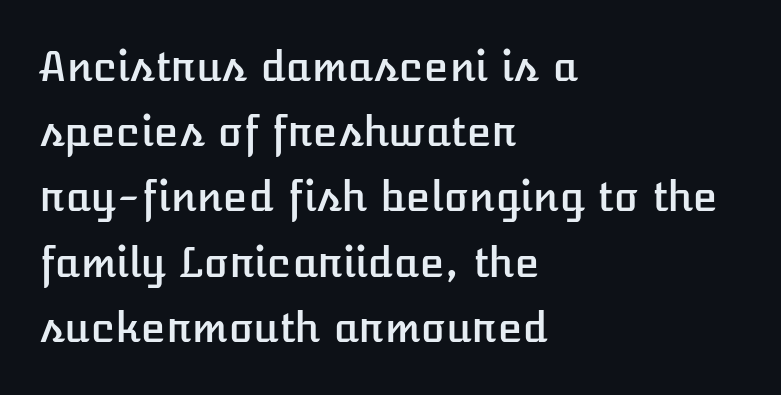
{"italic": "no", "width": "normal", "stroke_contrast": "low", "x_height": "medium", "monospaced": "no", "underline": "no", "align": "left", "line_spacing": "normal", "line_spacing_ratio": 1.59, "letter_spacing": "normal", "letter_spacing_em": 0.0, "glyph_px": 41}
